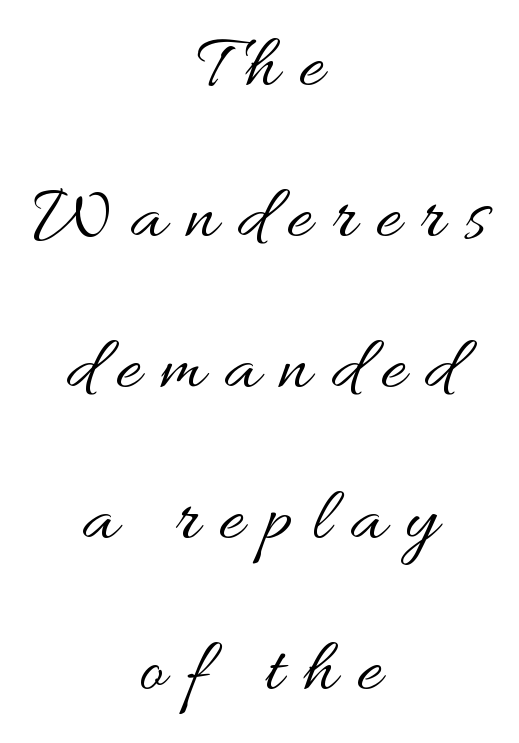
Think of a printed novel: that variable character pitch is what you see here. Descenders hang freely into open space. How are the letters spaced? Widely, with obvious added tracking. Notice the wide empty band between every row — that's loose leading.
